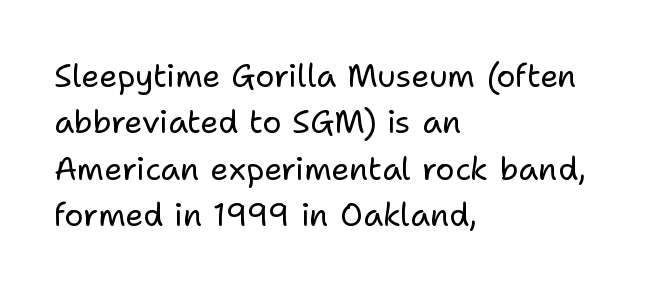
The image shows 32 px regular-weight sans-serif type, upright; set left-aligned, normal line spacing (1.45x), normal letter spacing, not underlined; low stroke contrast and a medium x-height.
